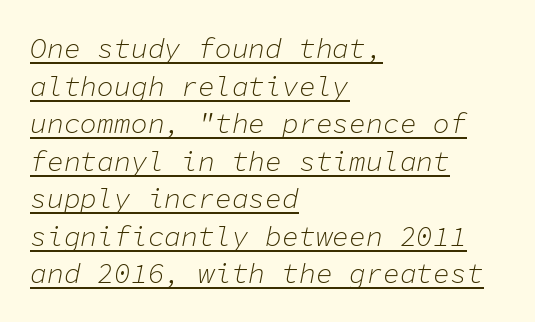
In terms of posture, this sample is oblique. The type is set solid horizontally, with unmodified tracking. Each letter, wide or thin by design, is forced into the same width here. Letters have the restrained weight of plain body copy at most. Notice how a bar underscores the lettering throughout.
